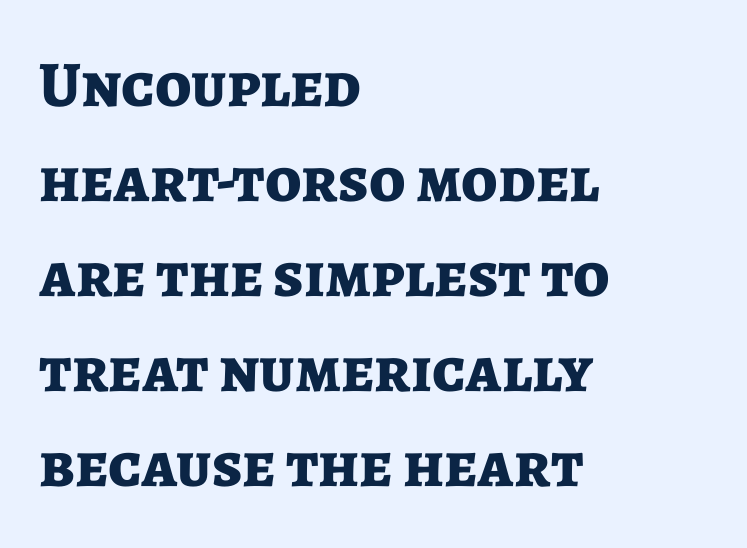
{"serif": "no", "italic": "no", "bold": "yes", "weight": "bold", "width": "normal", "stroke_contrast": "low", "x_height": "medium", "monospaced": "no", "underline": "no", "align": "left", "line_spacing": "normal", "line_spacing_ratio": 1.46, "letter_spacing": "normal", "letter_spacing_em": 0.0, "glyph_px": 65}
